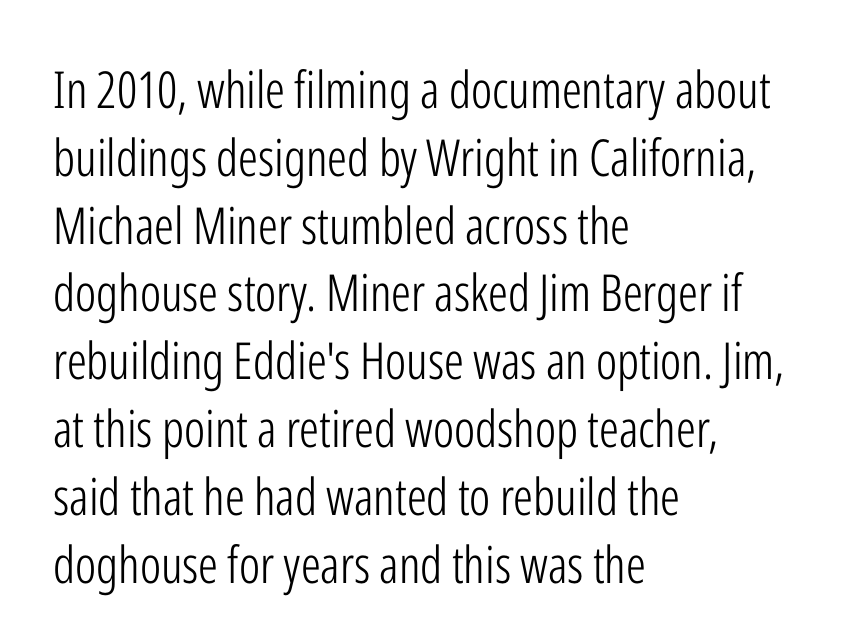
Q: Is the text bold? A: No.
Q: Is the text italic (slanted)? A: No, it is upright.
Q: Is the typeface a serif or a sans-serif typeface? A: Sans-serif.
Q: Is the text underlined? A: No.
Q: How is the paragraph aligned? A: Left-aligned.
Q: Is the spacing between letters normal or unusually wide? A: Normal.
Q: Is the spacing between lines tight, normal or loose? A: Normal.
Q: Width (condensed, normal, or wide)? A: Condensed.
Q: Stroke contrast? A: Low.
Q: x-height? A: Medium.
Q: Monospaced? A: No.
